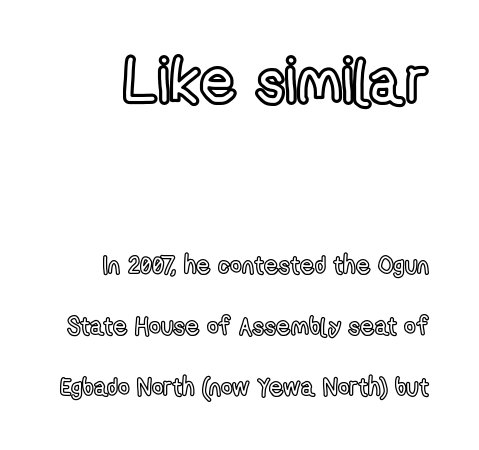
Q: Is the text italic (slanted)? A: No, it is upright.
Q: Is the text underlined? A: No.
Q: Is the spacing between letters normal or unusually wide? A: Normal.
Q: Is the spacing between lines tight, normal or loose? A: Loose.
Q: Which block of text is set in a larger size, the first (top) or the second (bottom)? A: The first (top) one.
Q: Width (condensed, normal, or wide)? A: Condensed.
Q: x-height? A: Medium.
Q: Monospaced? A: No.
